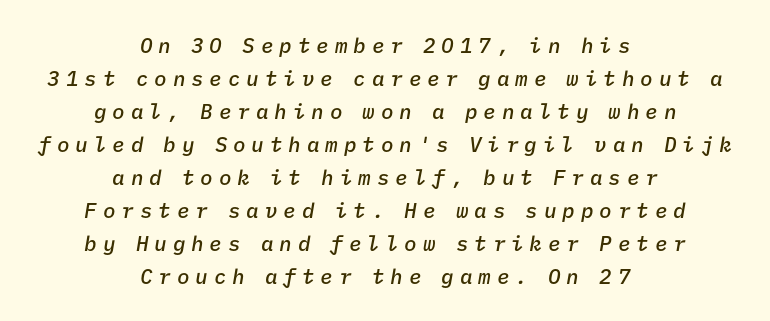
Q: Is the text bold? A: Semi-bold.
Q: Is the text italic (slanted)? A: Yes, it leans right by about 9 degrees.
Q: Is the text underlined? A: No.
Q: How is the paragraph aligned? A: Centered.
Q: Is the spacing between letters normal or unusually wide? A: Unusually wide.
Q: Is the spacing between lines tight, normal or loose? A: Normal.
